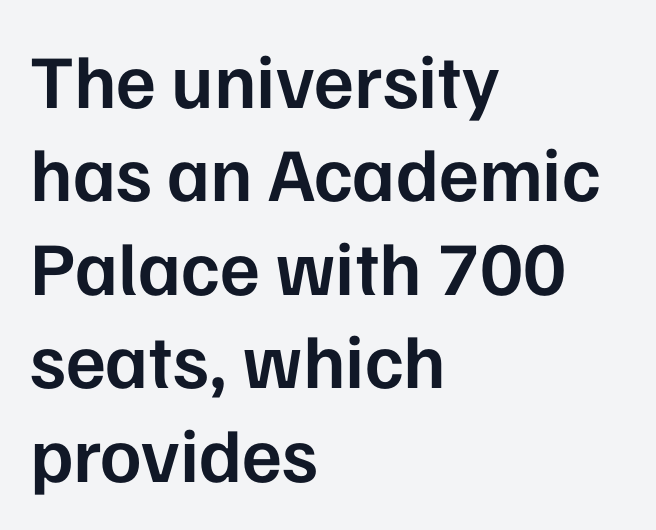
The image shows 76 px semibold sans-serif type, upright; set left-aligned, line spacing 1.23x, normal letter spacing, not underlined; low stroke contrast and a medium x-height.
